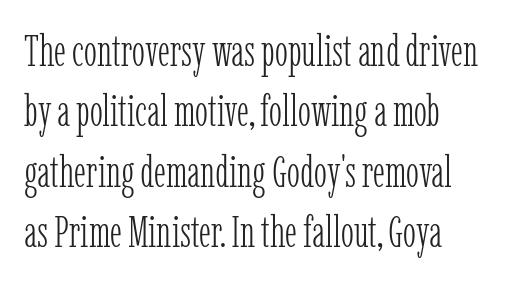
The image shows 44 px light, condensed serif type, upright; set normal line spacing (1.37x), normal letter spacing, not underlined; low stroke contrast and a medium x-height.
